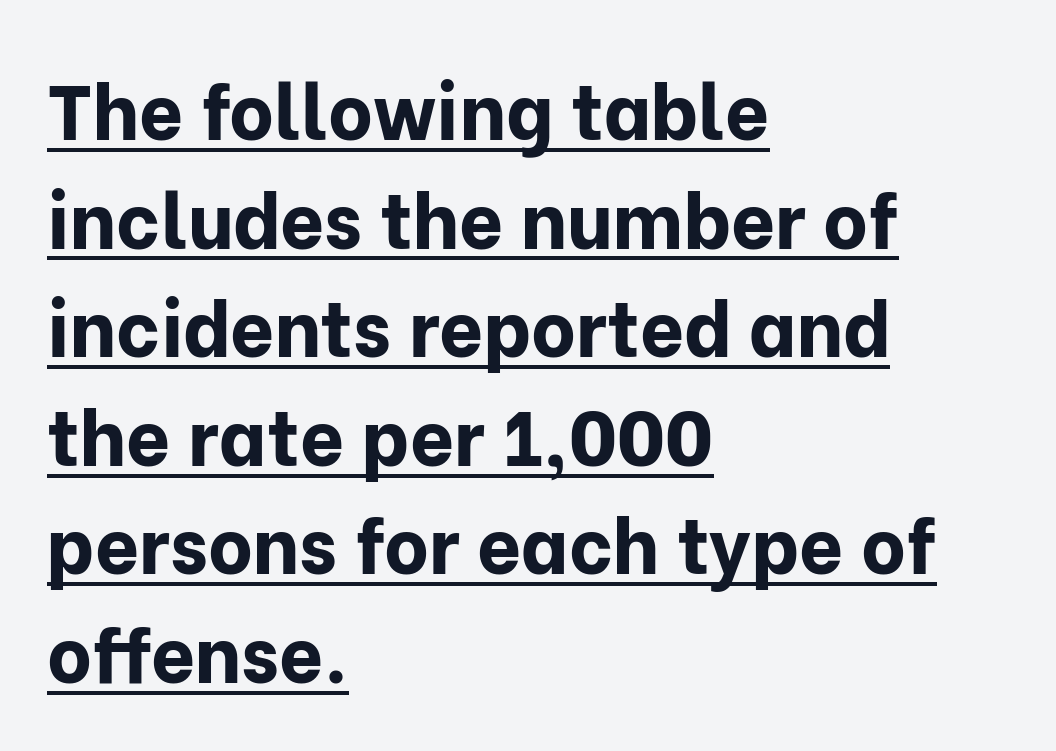
{"serif": "no", "italic": "no", "bold": "yes", "weight": "bold", "width": "normal", "stroke_contrast": "low", "x_height": "medium", "monospaced": "no", "underline": "yes", "align": "left", "line_spacing": "normal", "line_spacing_ratio": 1.41, "letter_spacing": "normal", "letter_spacing_em": 0.0, "glyph_px": 77}
